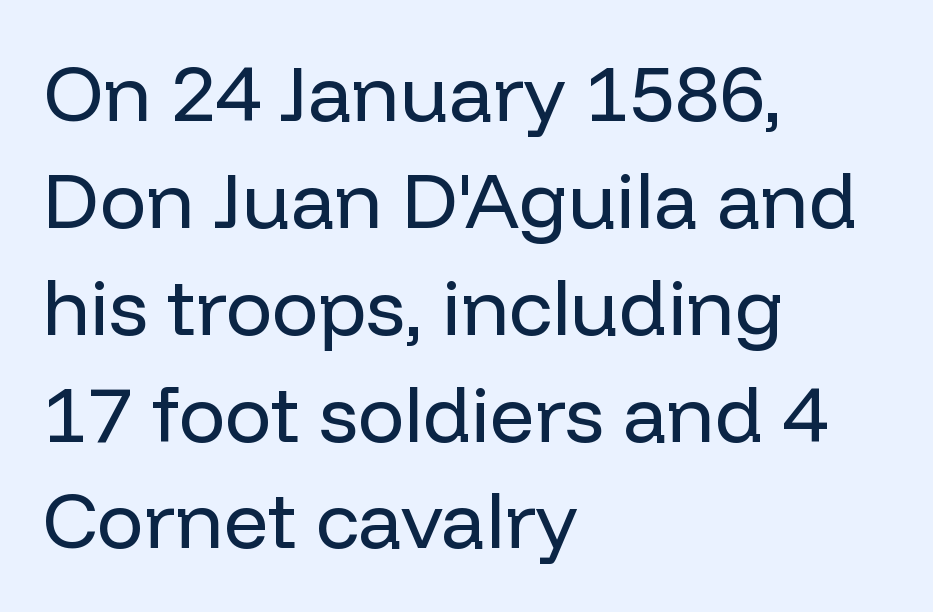
The image shows 78 px regular-weight sans-serif type, upright; set left-aligned, normal line spacing (1.37x), normal letter spacing, not underlined; low stroke contrast and a medium x-height.
